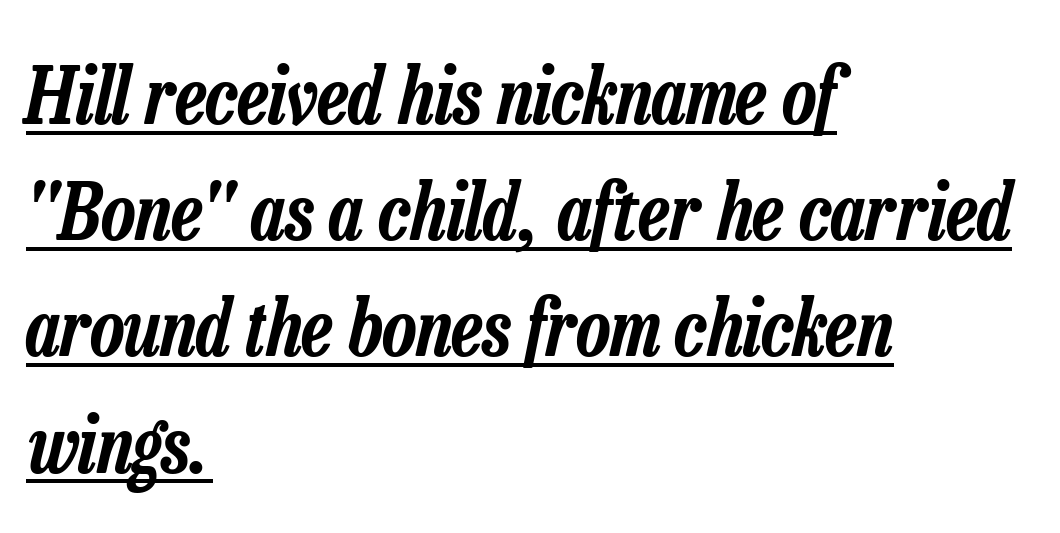
{"italic": "yes", "lean": "right", "slant_degrees": 13, "width": "condensed", "stroke_contrast": "low", "x_height": "medium", "monospaced": "no", "underline": "yes", "align": "left", "line_spacing": "normal", "line_spacing_ratio": 1.49, "letter_spacing": "normal", "letter_spacing_em": 0.0, "glyph_px": 78}
